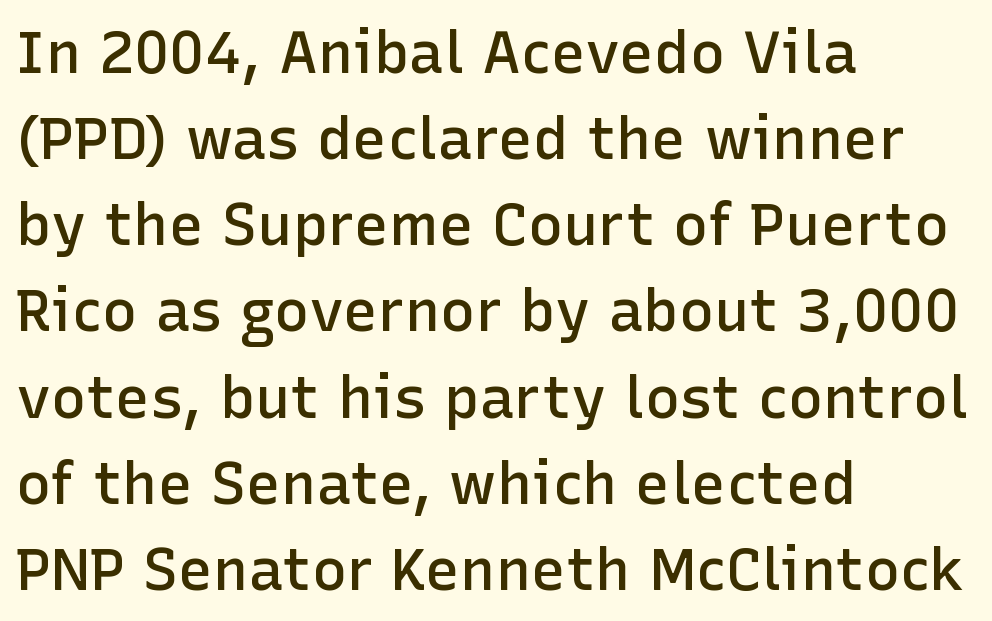
Q: Is the text bold? A: Semi-bold.
Q: Is the text italic (slanted)? A: No, it is upright.
Q: Is the typeface a serif or a sans-serif typeface? A: Sans-serif.
Q: Is the text underlined? A: No.
Q: How is the paragraph aligned? A: Left-aligned.
Q: Is the spacing between letters normal or unusually wide? A: Normal.
Q: Is the spacing between lines tight, normal or loose? A: Normal.
Q: Width (condensed, normal, or wide)? A: Normal.
Q: Stroke contrast? A: Low.
Q: x-height? A: Medium.
Q: Monospaced? A: No.
